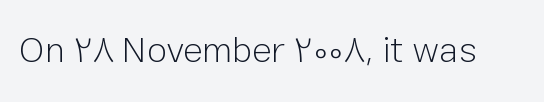
The image shows 37 px light sans-serif type, upright; set normal letter spacing, not underlined; low stroke contrast and a medium x-height.
